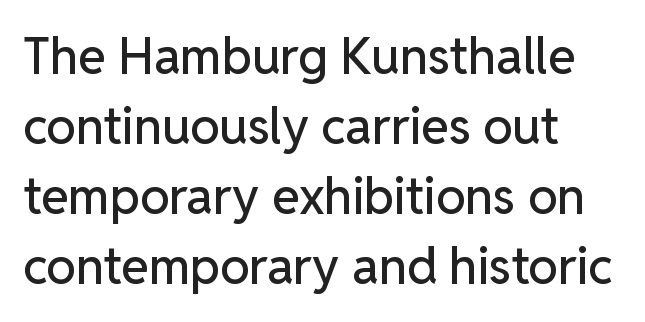
The image shows 50 px sans-serif type, upright; set left-aligned, normal line spacing (1.4x), normal letter spacing, not underlined; low stroke contrast and a medium x-height.
